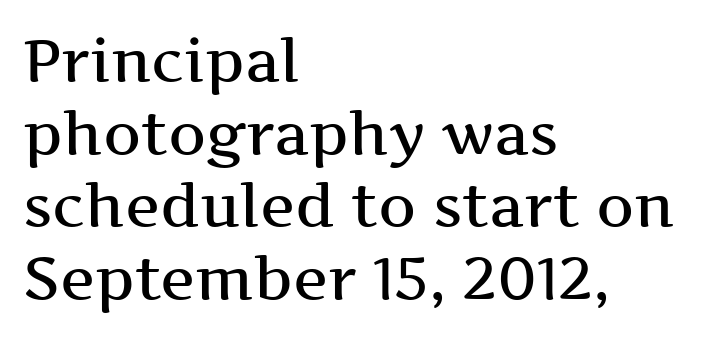
{"serif": "yes", "italic": "no", "bold": "semi", "weight": "semibold", "width": "wide", "stroke_contrast": "medium", "x_height": "medium", "monospaced": "no", "underline": "no", "align": "left", "line_spacing_ratio": 1.23, "letter_spacing": "normal", "letter_spacing_em": 0.0, "glyph_px": 59}
